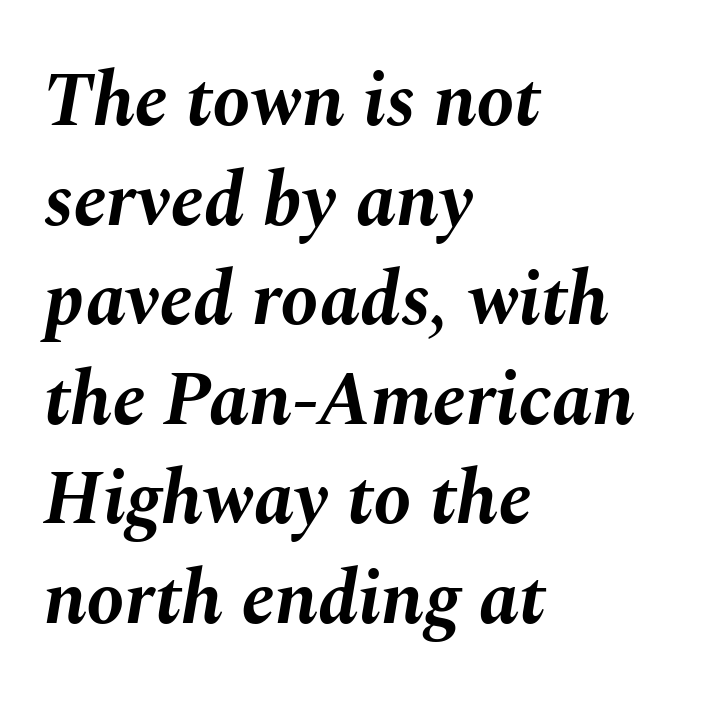
{"italic": "yes", "lean": "right", "slant_degrees": 10, "bold": "yes", "weight": "bold", "width": "normal", "stroke_contrast": "medium", "x_height": "medium", "monospaced": "no", "underline": "no", "align": "left", "line_spacing": "normal", "line_spacing_ratio": 1.31, "letter_spacing": "normal", "letter_spacing_em": 0.0, "glyph_px": 76}
